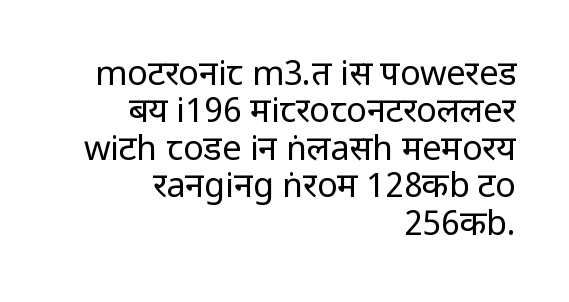
{"serif": "no", "italic": "no", "bold": "no", "weight": "regular", "width": "condensed", "stroke_contrast": "low", "x_height": "large", "monospaced": "no", "underline": "no", "align": "right", "line_spacing": "tight", "line_spacing_ratio": 1.1, "letter_spacing": "normal", "letter_spacing_em": 0.0, "glyph_px": 34}
